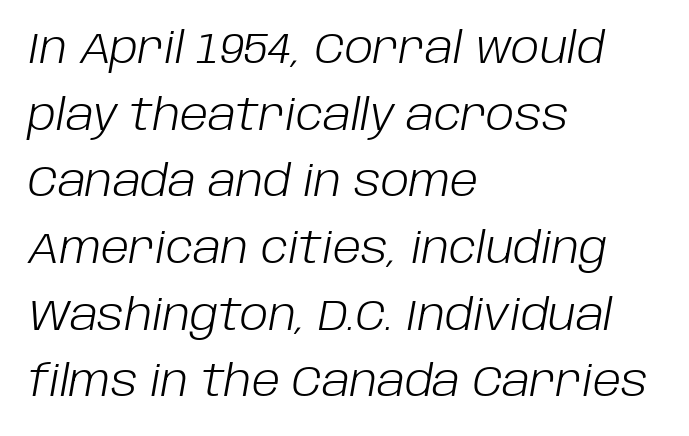
Q: Is the text bold? A: No.
Q: Is the text italic (slanted)? A: Yes, it leans right by about 10 degrees.
Q: Is the text underlined? A: No.
Q: How is the paragraph aligned? A: Left-aligned.
Q: Is the spacing between letters normal or unusually wide? A: Normal.
Q: Is the spacing between lines tight, normal or loose? A: Normal.
Q: Width (condensed, normal, or wide)? A: Normal.
Q: Stroke contrast? A: Low.
Q: x-height? A: Large.
Q: Monospaced? A: No.
